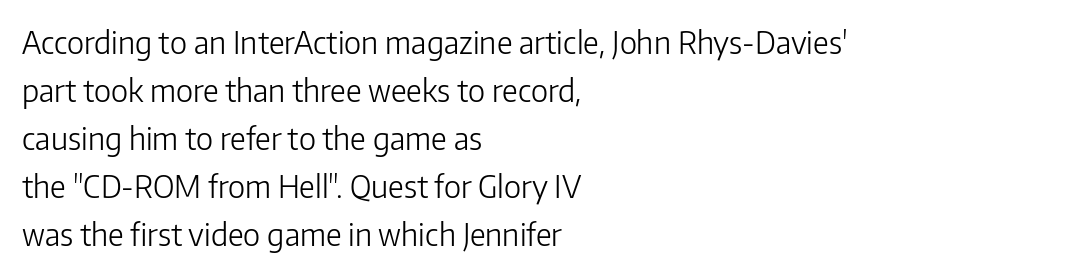
Q: Is the text bold? A: No.
Q: Is the text italic (slanted)? A: No, it is upright.
Q: Is the typeface a serif or a sans-serif typeface? A: Sans-serif.
Q: Is the text underlined? A: No.
Q: How is the paragraph aligned? A: Left-aligned.
Q: Is the spacing between letters normal or unusually wide? A: Normal.
Q: Is the spacing between lines tight, normal or loose? A: Normal.
Q: Width (condensed, normal, or wide)? A: Normal.
Q: Stroke contrast? A: Low.
Q: x-height? A: Medium.
Q: Monospaced? A: No.
